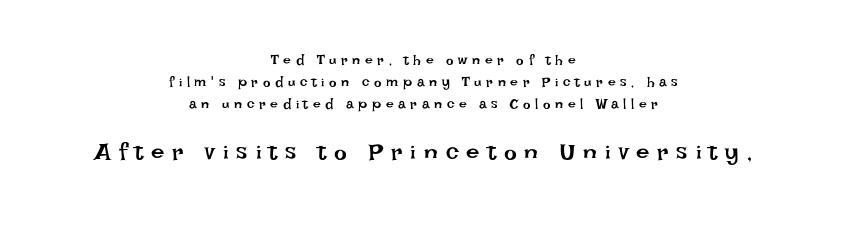
The second block has been scaled up relative to the first. The space beneath each line is pristine and unruled. Centered paragraph, ragged on both sides. Summary of vertical rhythm: regular, with standard interline spacing. This is roman type, the default non-slanted kind.
